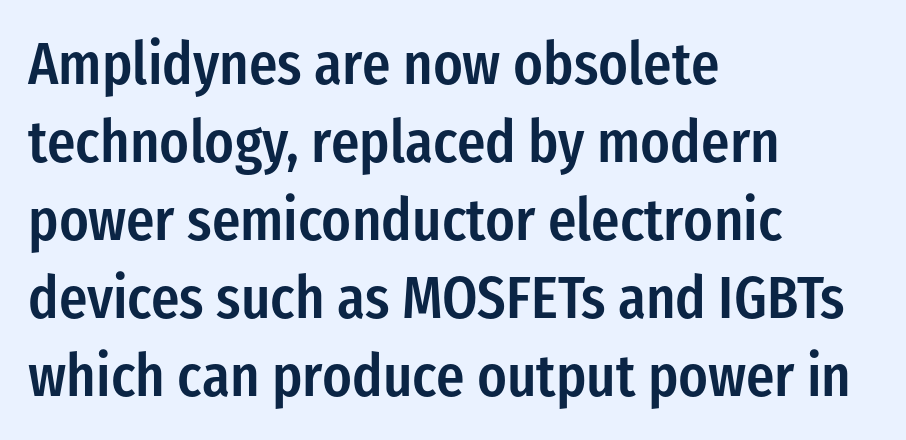
Q: Is the text bold? A: Semi-bold.
Q: Is the text italic (slanted)? A: No, it is upright.
Q: Is the typeface a serif or a sans-serif typeface? A: Sans-serif.
Q: Is the text underlined? A: No.
Q: How is the paragraph aligned? A: Left-aligned.
Q: Is the spacing between letters normal or unusually wide? A: Normal.
Q: Is the spacing between lines tight, normal or loose? A: Normal.
Q: Width (condensed, normal, or wide)? A: Condensed.
Q: Stroke contrast? A: Low.
Q: x-height? A: Medium.
Q: Monospaced? A: No.
